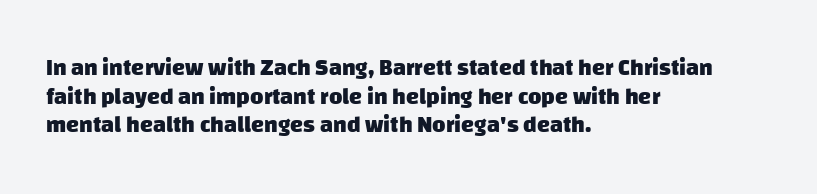
{"bold": "yes", "underline": "no", "align": "left", "line_spacing_ratio": 1.24, "letter_spacing": "normal", "letter_spacing_em": 0.0, "glyph_px": 23}
